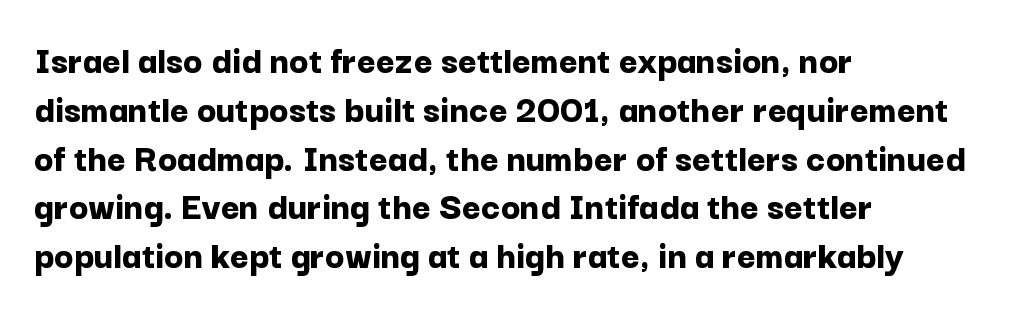
I'd call this a sans setting — the letters go barefoot. No italicization has been applied; the sample stays upright. A typesetter would call this proportional, since set widths differ per character. These lines stack with their left ends in a neat column. On the weight axis this lands at bold, roughly 700. Bare-footed words on every line.
